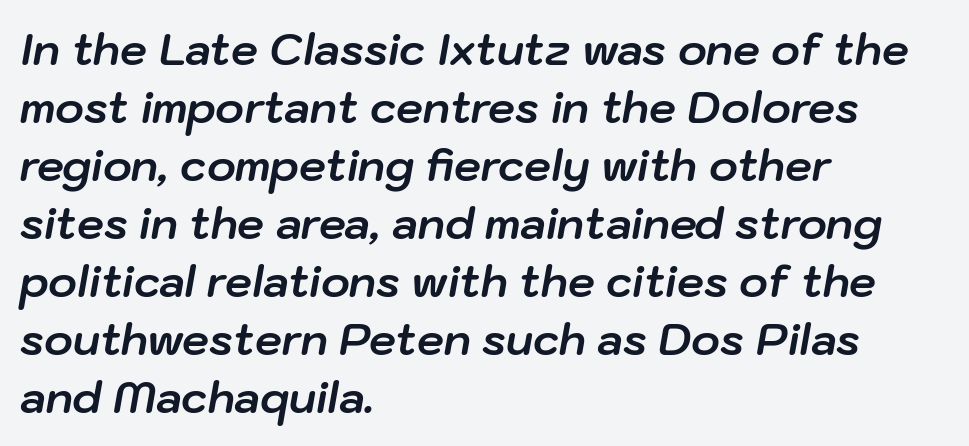
The image shows 43 px bold type, italic (leaning right); set left-aligned, normal line spacing (1.35x), normal letter spacing, not underlined; low stroke contrast and a medium x-height.
